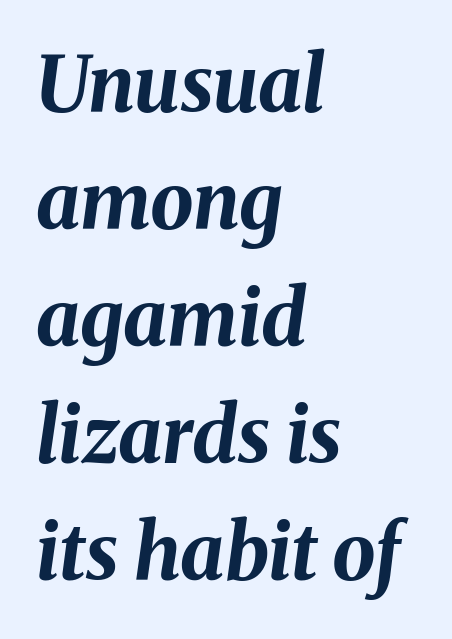
Q: Is the text bold? A: Yes.
Q: Is the text italic (slanted)? A: Yes, it leans right by about 8 degrees.
Q: Is the text underlined? A: No.
Q: How is the paragraph aligned? A: Left-aligned.
Q: Is the spacing between letters normal or unusually wide? A: Normal.
Q: Is the spacing between lines tight, normal or loose? A: Normal.
Q: Width (condensed, normal, or wide)? A: Normal.
Q: Stroke contrast? A: Medium.
Q: x-height? A: Medium.
Q: Monospaced? A: No.
